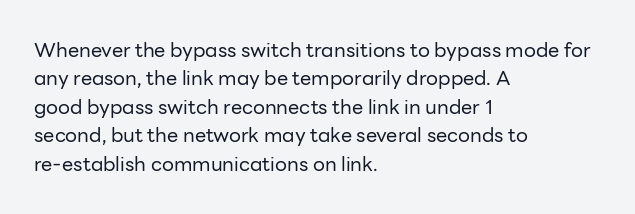
Glyph-to-glyph distance matches everyday printed text. One glance says typical: line gaps are just what's usual. A bare baseline throughout the passage. Does the lettering tilt? It doesn't — this is upright.
